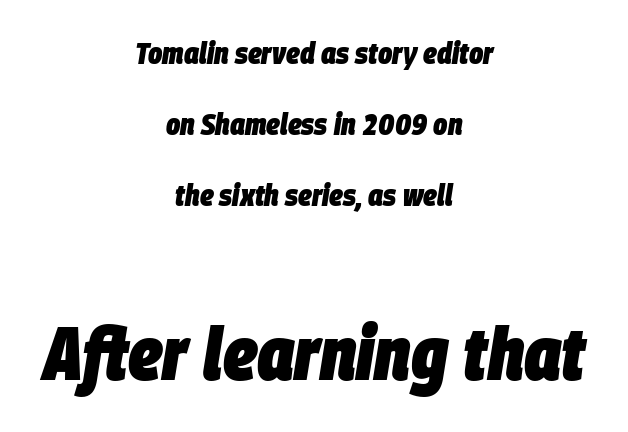
The image shows 75 px heavy, condensed type, italic (leaning right); set centered, loose line spacing (2.37x), normal letter spacing, not underlined; the second (bottom) block is 2.5x larger; low stroke contrast and a large x-height.
